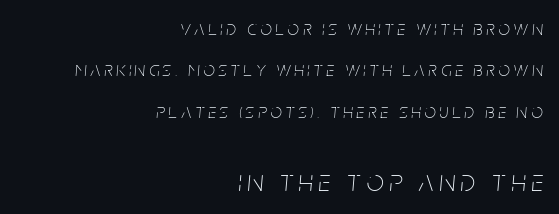
The image shows 30 px thin, condensed type, italic (leaning right); set right-aligned, loose line spacing (2.07x), not underlined; the second (bottom) block is 1.5x larger; low stroke contrast and a large x-height.
